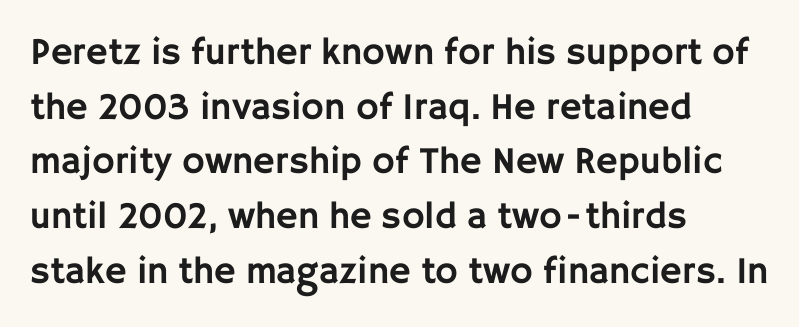
Compared with typical body copy, the letter spacing here is the same. Varying glyph widths throughout — classic text-font behaviour. Beneath every word, the page is bare. The text block is weighted toward the left margin, trailing off unevenly rightward.
